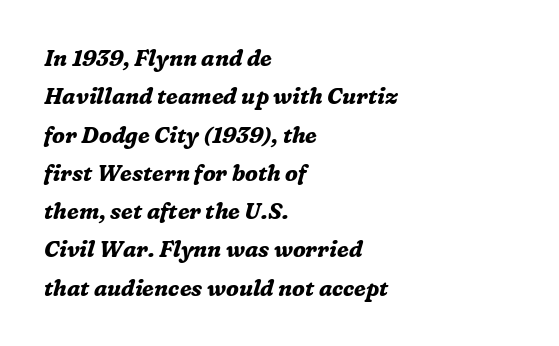
When letters slant like this, we call the style italic. A full-strength bold gives these letters their thick strokes. Letters rest on an invisible, unmarked baseline. How are the letters spaced? Ordinarily, with no added tracking. The text block is weighted toward the left margin, trailing off unevenly rightward.
